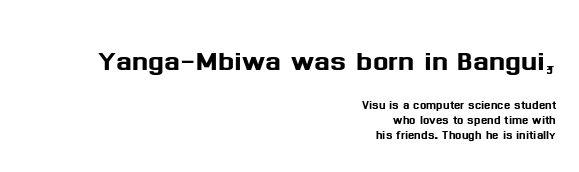
Q: Is the text italic (slanted)? A: No, it is upright.
Q: Is the typeface a serif or a sans-serif typeface? A: Sans-serif.
Q: Is the text underlined? A: No.
Q: How is the paragraph aligned? A: Right-aligned.
Q: Is the spacing between letters normal or unusually wide? A: Normal.
Q: Is the spacing between lines tight, normal or loose? A: Tight.
Q: Which block of text is set in a larger size, the first (top) or the second (bottom)? A: The first (top) one.
Q: Width (condensed, normal, or wide)? A: Normal.
Q: Stroke contrast? A: Medium.
Q: x-height? A: Medium.
Q: Monospaced? A: No.
